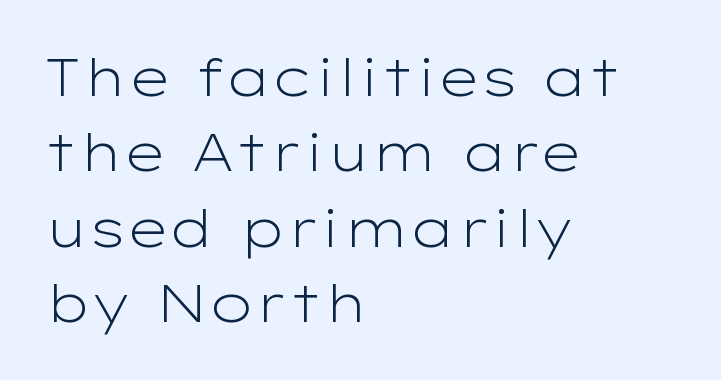
Q: Is the text bold? A: No.
Q: Is the text italic (slanted)? A: No, it is upright.
Q: Is the typeface a serif or a sans-serif typeface? A: Sans-serif.
Q: Is the text underlined? A: No.
Q: How is the paragraph aligned? A: Left-aligned.
Q: Is the spacing between letters normal or unusually wide? A: Normal.
Q: Is the spacing between lines tight, normal or loose? A: Normal.
Q: Width (condensed, normal, or wide)? A: Wide.
Q: Stroke contrast? A: Low.
Q: x-height? A: Medium.
Q: Monospaced? A: No.
